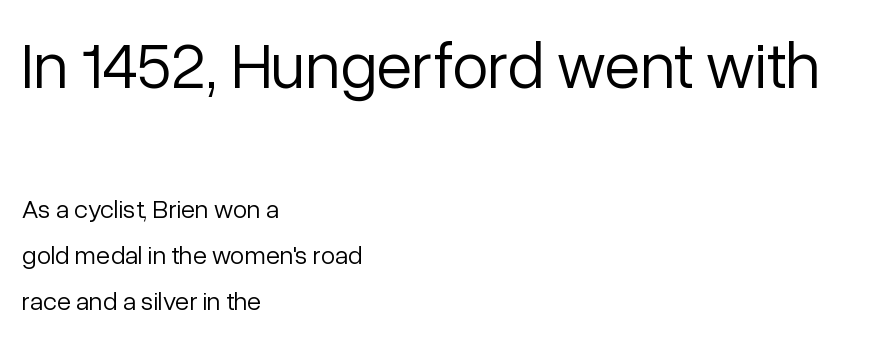
The image shows 66 px light sans-serif type, upright; set left-aligned, line spacing 1.77x, normal letter spacing, not underlined; the first (top) block is 2.54x larger; low stroke contrast and a medium x-height.
